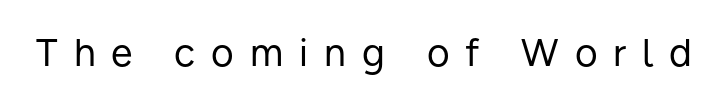
{"serif": "no", "italic": "no", "bold": "no", "weight": "regular", "width": "normal", "stroke_contrast": "low", "x_height": "medium", "monospaced": "no", "underline": "no", "letter_spacing": "wide", "letter_spacing_em": 0.41, "glyph_px": 39}
